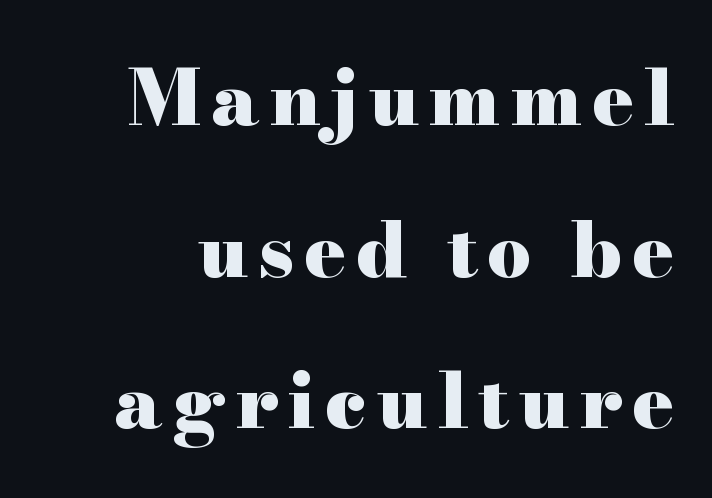
Q: Is the text bold? A: Yes.
Q: Is the text italic (slanted)? A: No, it is upright.
Q: Is the typeface a serif or a sans-serif typeface? A: Serif.
Q: Is the text underlined? A: No.
Q: Is the spacing between lines tight, normal or loose? A: Loose.
Q: Width (condensed, normal, or wide)? A: Wide.
Q: Stroke contrast? A: High.
Q: x-height? A: Small.
Q: Monospaced? A: No.
